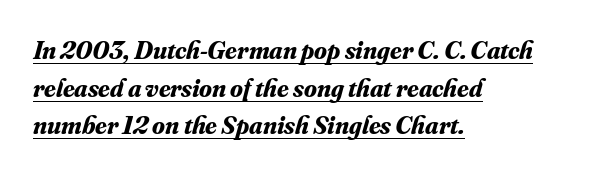
The image shows 26 px bold type, italic (leaning right); set left-aligned, normal line spacing (1.45x), normal letter spacing, underlined.
